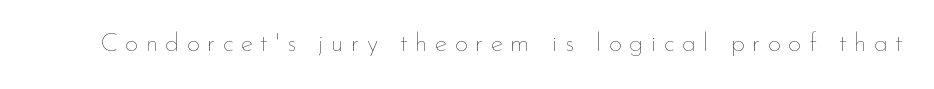
Letter spacing: wide. Stroke mass is kept to a normal reading level or below. Posture: upright roman. Honestly, there is no underline to notice here at all.
